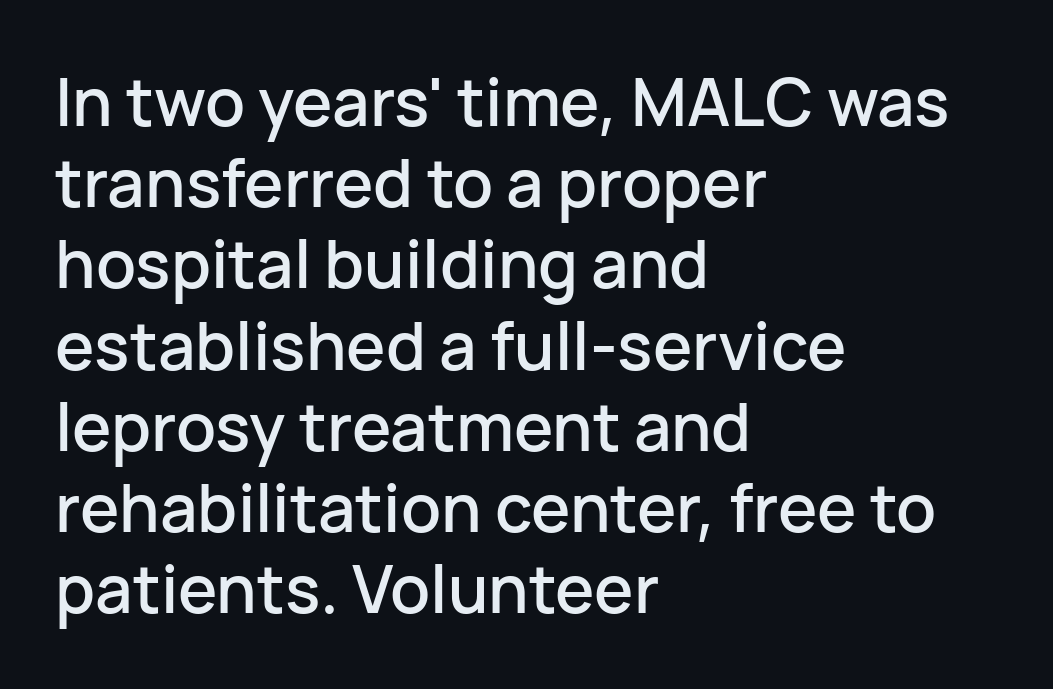
Q: Is the text italic (slanted)? A: No, it is upright.
Q: Is the typeface a serif or a sans-serif typeface? A: Sans-serif.
Q: Is the text underlined? A: No.
Q: How is the paragraph aligned? A: Left-aligned.
Q: Is the spacing between letters normal or unusually wide? A: Normal.
Q: Width (condensed, normal, or wide)? A: Normal.
Q: Stroke contrast? A: Low.
Q: x-height? A: Medium.
Q: Monospaced? A: No.
